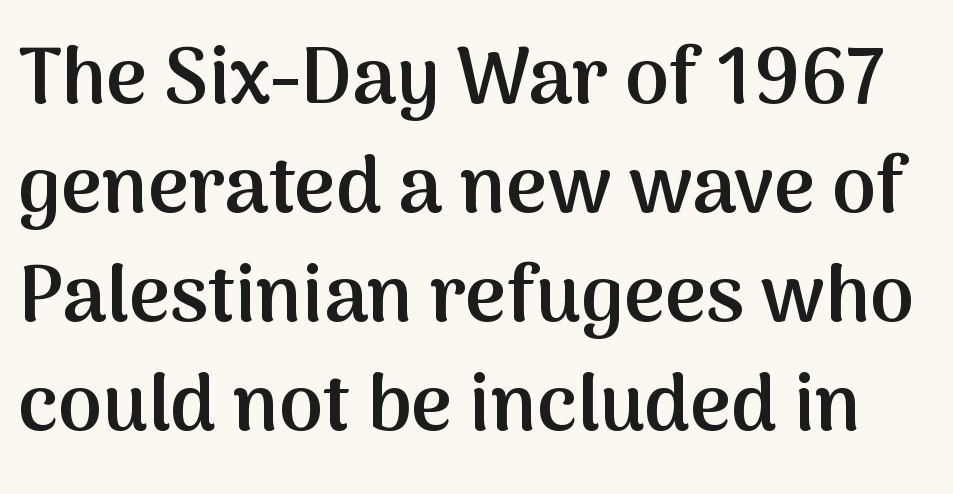
The image shows 79 px semibold sans-serif type, upright; set normal line spacing (1.38x), normal letter spacing, not underlined; medium stroke contrast and a medium x-height.
